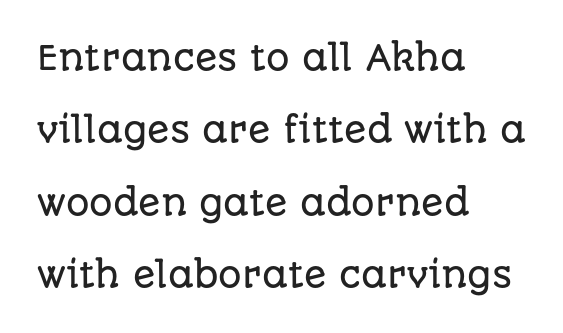
{"serif": "no", "italic": "no", "width": "normal", "stroke_contrast": "low", "x_height": "large", "monospaced": "no", "underline": "no", "align": "left", "line_spacing": "loose", "line_spacing_ratio": 2.19, "letter_spacing": "normal", "letter_spacing_em": 0.0, "glyph_px": 33}
